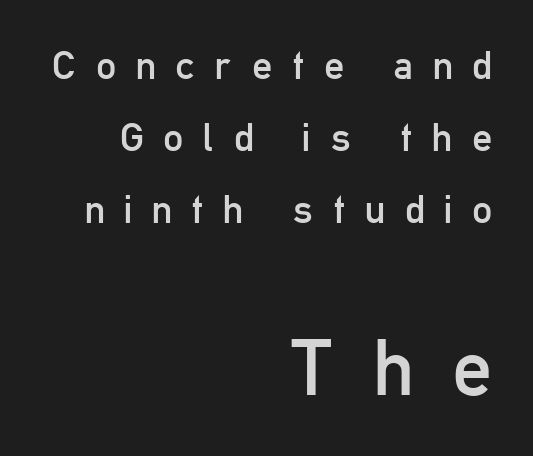
The image shows 79 px regular-weight, condensed sans-serif type, upright; set right-aligned, line spacing 1.8x, unusually wide letter spacing (+0.49 em), not underlined; the second (bottom) block is 1.98x larger; low stroke contrast and a medium x-height.
